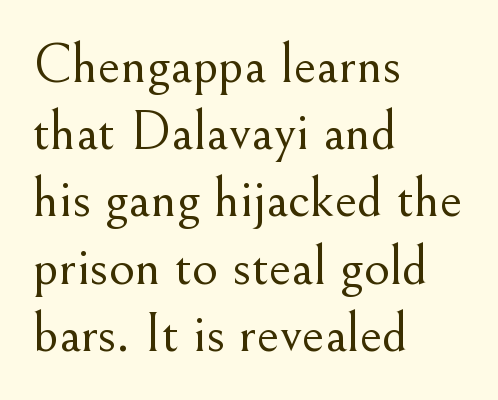
Q: Is the text bold? A: No.
Q: Is the text italic (slanted)? A: No, it is upright.
Q: Is the typeface a serif or a sans-serif typeface? A: Serif.
Q: Is the text underlined? A: No.
Q: How is the paragraph aligned? A: Left-aligned.
Q: Is the spacing between letters normal or unusually wide? A: Normal.
Q: Width (condensed, normal, or wide)? A: Normal.
Q: Stroke contrast? A: Medium.
Q: x-height? A: Small.
Q: Monospaced? A: No.
